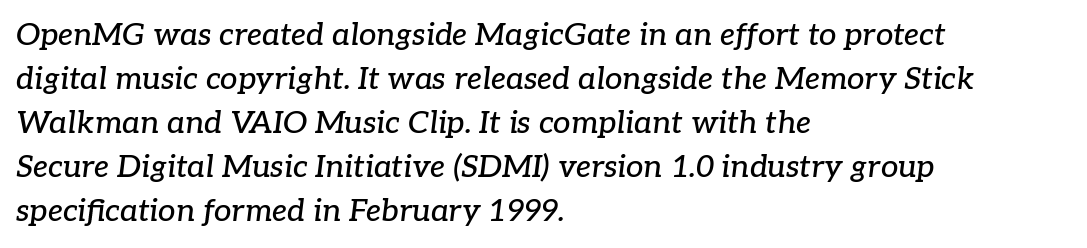
Spacing between characters is what you'd get straight out of the box. The rendering anchors every line to the left-hand side. The line-height multiplier appears to be the usual default. Only glyphs here, with clear space below each row. The face used here is proportionally spaced, like ordinary book or web type. Font category for this specimen: serif.
